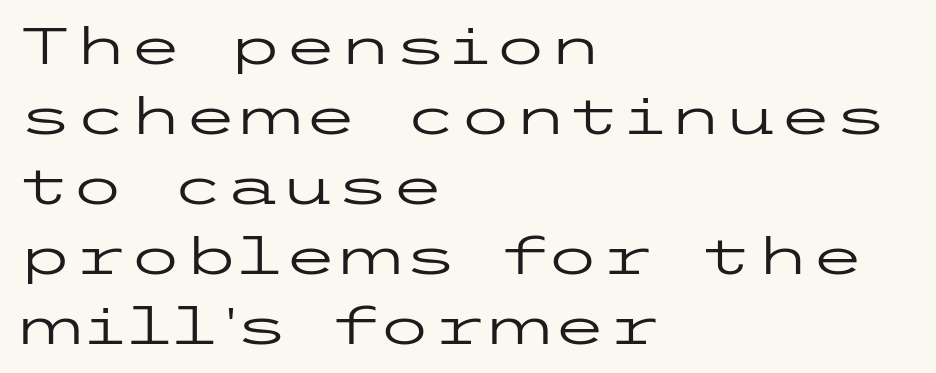
{"serif": "no", "italic": "no", "bold": "no", "weight": "regular", "width": "wide", "stroke_contrast": "low", "x_height": "medium", "underline": "no", "align": "left", "line_spacing": "normal", "line_spacing_ratio": 1.4, "letter_spacing": "normal", "letter_spacing_em": 0.0, "glyph_px": 50}
